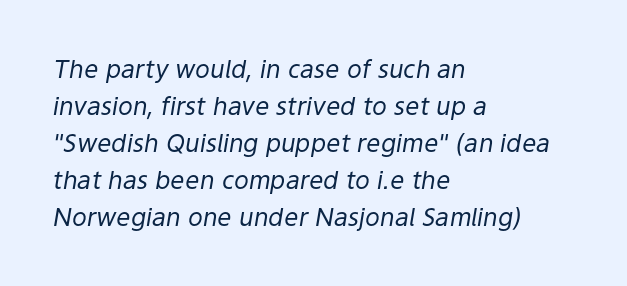
The image shows 25 px text type, italic (leaning right); set left-aligned, normal line spacing (1.48x), normal letter spacing, not underlined.
